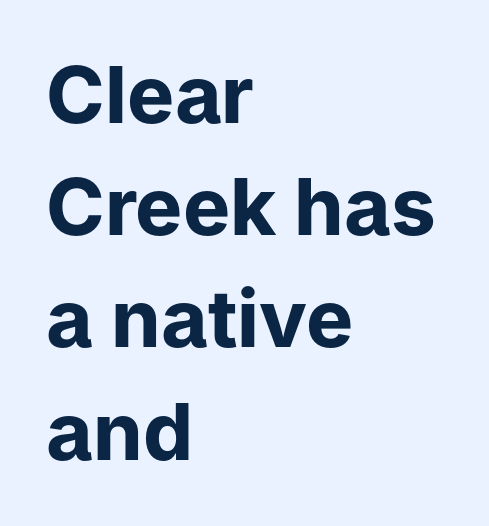
The image shows 79 px bold sans-serif type, upright; set left-aligned, normal line spacing (1.42x), normal letter spacing, not underlined; low stroke contrast and a medium x-height.
